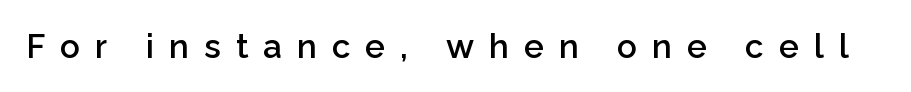
Q: Is the text bold? A: Semi-bold.
Q: Is the text italic (slanted)? A: No, it is upright.
Q: Is the typeface a serif or a sans-serif typeface? A: Sans-serif.
Q: Is the text underlined? A: No.
Q: Is the spacing between letters normal or unusually wide? A: Unusually wide.
Q: Width (condensed, normal, or wide)? A: Normal.
Q: Stroke contrast? A: Low.
Q: x-height? A: Medium.
Q: Monospaced? A: No.
